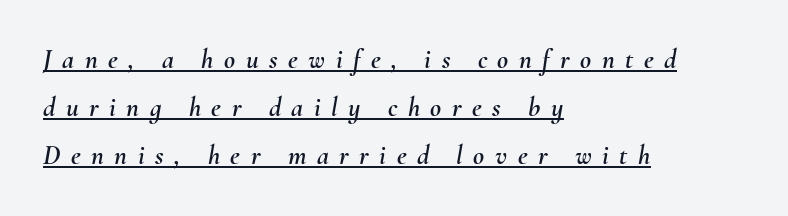
Q: Is the text italic (slanted)? A: Yes, it leans right by about 10 degrees.
Q: Is the text underlined? A: Yes.
Q: How is the paragraph aligned? A: Left-aligned.
Q: Is the spacing between letters normal or unusually wide? A: Unusually wide.
